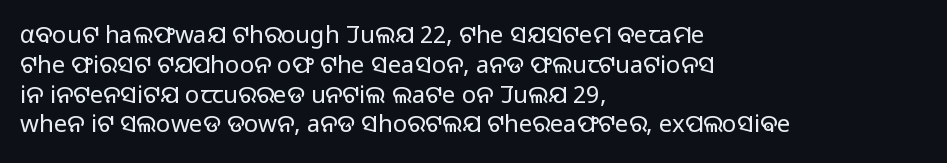
{"italic": "no", "bold": "no", "underline": "no", "align": "left", "line_spacing_ratio": 1.24, "letter_spacing": "normal", "letter_spacing_em": 0.0, "glyph_px": 24}
